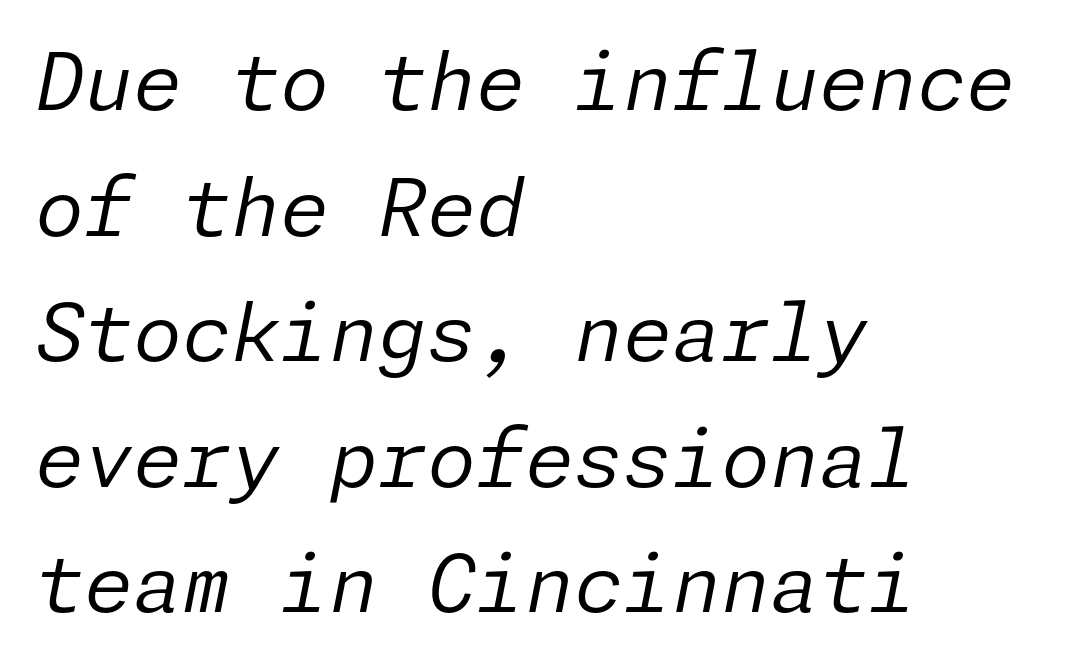
The image shows 79 px regular-weight type, italic (leaning right); set left-aligned, normal line spacing (1.59x), normal letter spacing, not underlined; low stroke contrast and a medium x-height.
